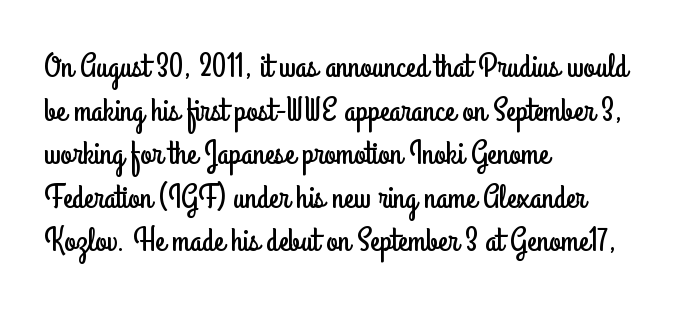
Does extra space separate the letters? No, they use regular spacing. The typesetter chose a ragged-right arrangement here. Font category for this specimen: sans-serif. Varying glyph widths throughout — classic text-font behaviour.
